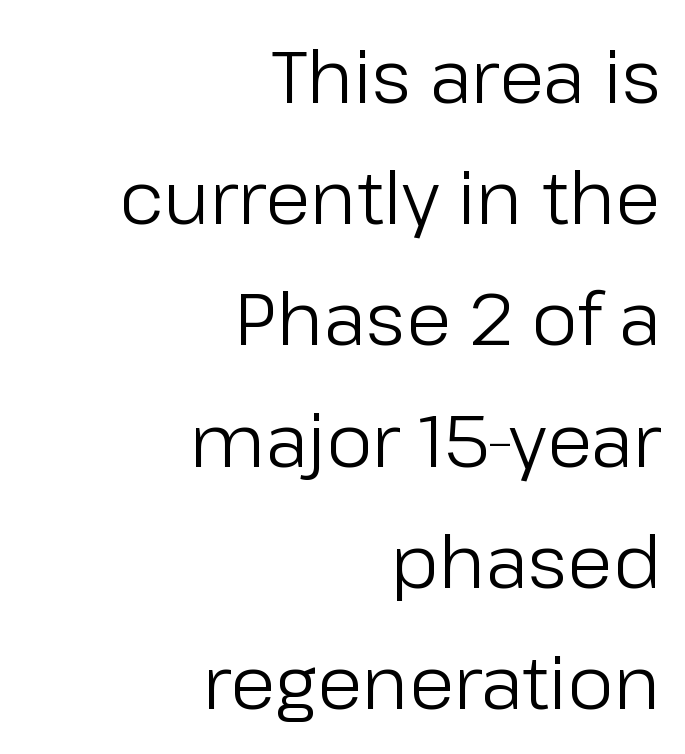
The image shows 73 px regular-weight sans-serif type, upright; set right-aligned, normal line spacing (1.66x), normal letter spacing, not underlined; low stroke contrast and a medium x-height.
